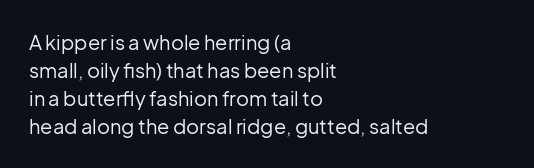
{"italic": "no", "bold": "no", "underline": "no", "align": "left", "line_spacing": "normal", "line_spacing_ratio": 1.4, "letter_spacing": "normal", "letter_spacing_em": 0.0, "glyph_px": 20}
